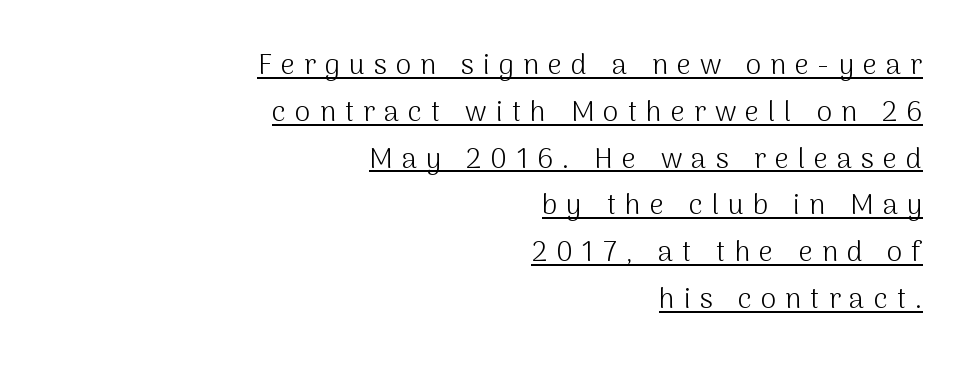
Q: Is the text bold? A: No.
Q: Is the text italic (slanted)? A: No, it is upright.
Q: Is the typeface a serif or a sans-serif typeface? A: Sans-serif.
Q: Is the text underlined? A: Yes.
Q: How is the paragraph aligned? A: Right-aligned.
Q: Is the spacing between letters normal or unusually wide? A: Unusually wide.
Q: Is the spacing between lines tight, normal or loose? A: Normal.
Q: Width (condensed, normal, or wide)? A: Normal.
Q: Stroke contrast? A: Medium.
Q: x-height? A: Medium.
Q: Monospaced? A: No.
